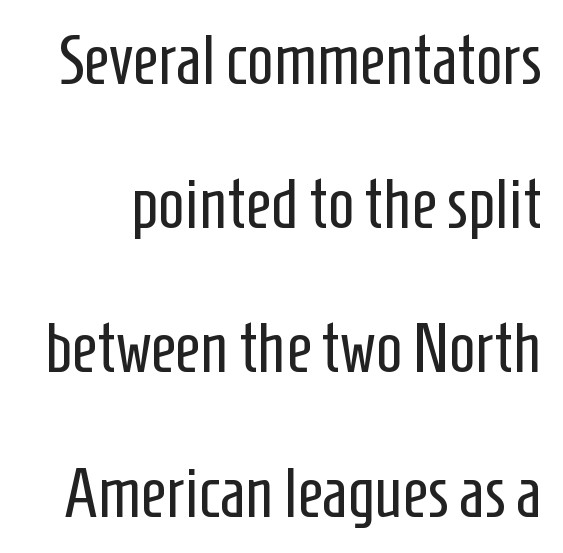
{"serif": "no", "italic": "no", "bold": "no", "weight": "regular", "width": "condensed", "stroke_contrast": "low", "x_height": "medium", "monospaced": "no", "underline": "no", "line_spacing": "loose", "line_spacing_ratio": 2.06, "letter_spacing": "normal", "letter_spacing_em": 0.0, "glyph_px": 70}
